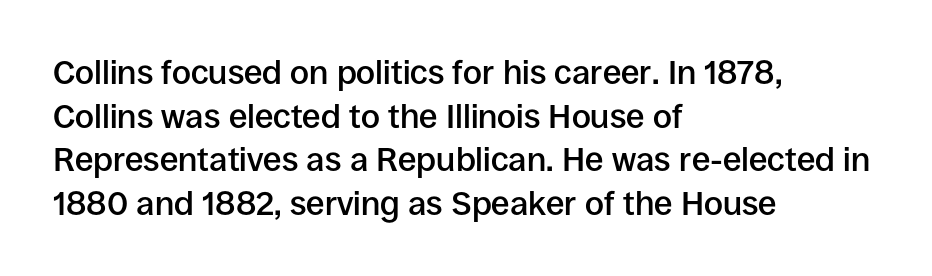
Is the block centered? No — it sits flush against the left margin. The font family rendered here belongs to the sans-serif group. Proportional: the letters do not fall into vertical columns. Posture: vertical. Compared with typical paragraphs, the rows here are spaced about the same.
